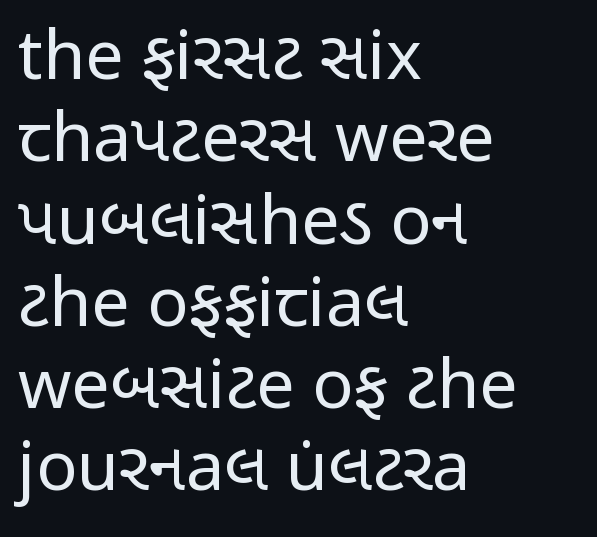
Q: Is the text bold? A: No.
Q: Is the text italic (slanted)? A: No, it is upright.
Q: Is the typeface a serif or a sans-serif typeface? A: Sans-serif.
Q: Is the text underlined? A: No.
Q: How is the paragraph aligned? A: Left-aligned.
Q: Is the spacing between letters normal or unusually wide? A: Normal.
Q: Width (condensed, normal, or wide)? A: Condensed.
Q: Stroke contrast? A: Low.
Q: x-height? A: Medium.
Q: Monospaced? A: No.
